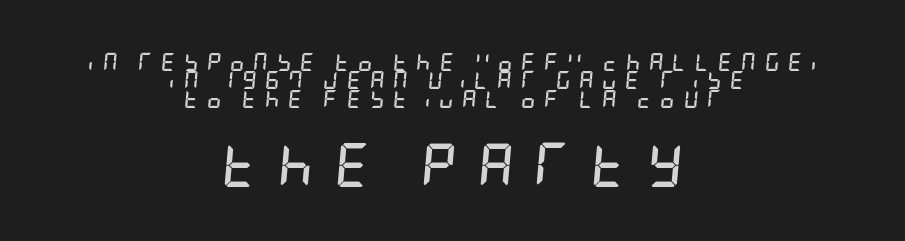
The image shows 44 px semibold, condensed type, italic (leaning right); set centered, tight line spacing (1.02x), unusually wide letter spacing (+0.47 em), not underlined; the second (bottom) block is 2.44x larger; low stroke contrast and a large x-height.
